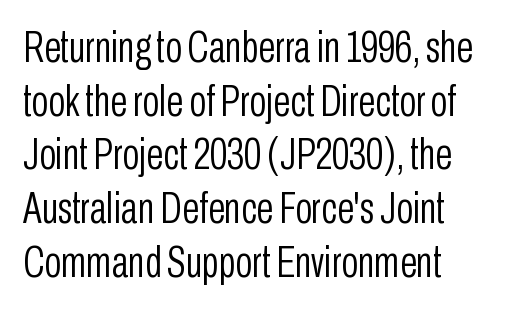
Q: Is the text bold? A: No.
Q: Is the text italic (slanted)? A: No, it is upright.
Q: Is the typeface a serif or a sans-serif typeface? A: Sans-serif.
Q: Is the text underlined? A: No.
Q: Is the spacing between letters normal or unusually wide? A: Normal.
Q: Width (condensed, normal, or wide)? A: Condensed.
Q: Stroke contrast? A: Low.
Q: x-height? A: Medium.
Q: Monospaced? A: No.
